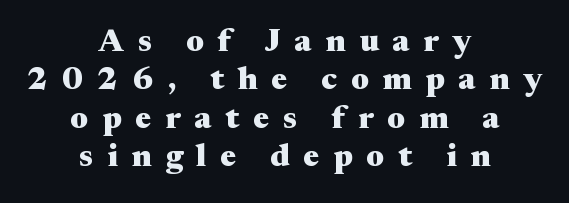
Q: Is the text bold? A: Yes.
Q: Is the text italic (slanted)? A: No, it is upright.
Q: Is the typeface a serif or a sans-serif typeface? A: Serif.
Q: Is the text underlined? A: No.
Q: How is the paragraph aligned? A: Centered.
Q: Is the spacing between letters normal or unusually wide? A: Unusually wide.
Q: Width (condensed, normal, or wide)? A: Wide.
Q: Stroke contrast? A: Medium.
Q: x-height? A: Medium.
Q: Monospaced? A: No.
